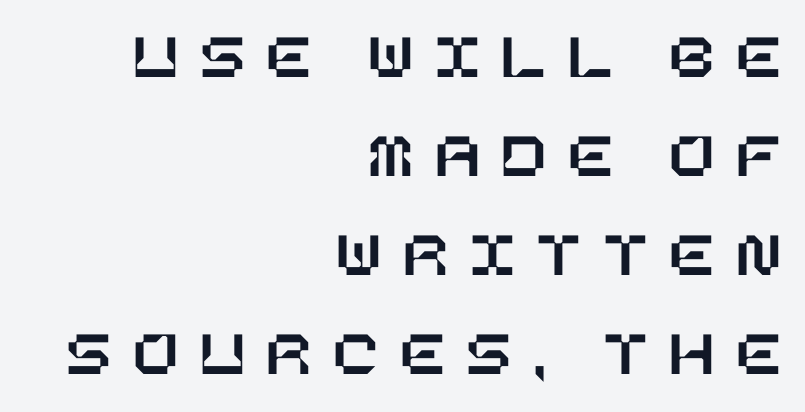
The image shows 66 px text type, upright; set right-aligned, normal line spacing (1.5x), unusually wide letter spacing (+0.33 em), not underlined; low stroke contrast and a large x-height.
